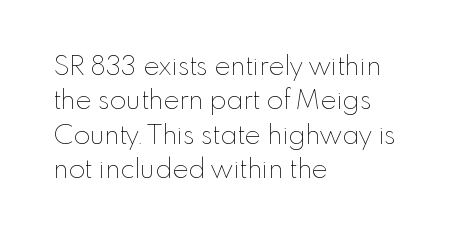
The letterforms sit at book weight or below. Honestly, the letter spacing is just normal — you wouldn't notice it. The type sits square on the baseline with zero lean. Unmarked baselines from the first word to the last. The text block is weighted toward the left margin, trailing off unevenly rightward. The designer left line spacing at the default.
